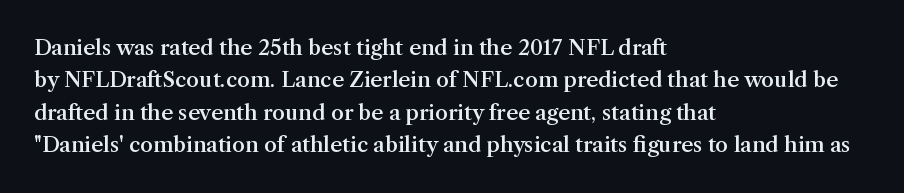
{"italic": "no", "bold": "semi", "underline": "no", "align": "left", "line_spacing": "normal", "line_spacing_ratio": 1.54, "letter_spacing": "normal", "letter_spacing_em": 0.0, "glyph_px": 21}
